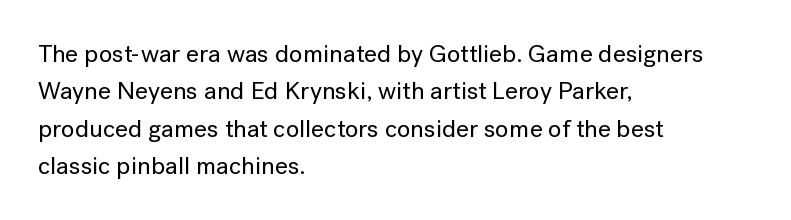
{"italic": "no", "underline": "no", "align": "left", "line_spacing": "normal", "line_spacing_ratio": 1.5, "letter_spacing": "normal", "letter_spacing_em": 0.0, "glyph_px": 25}
